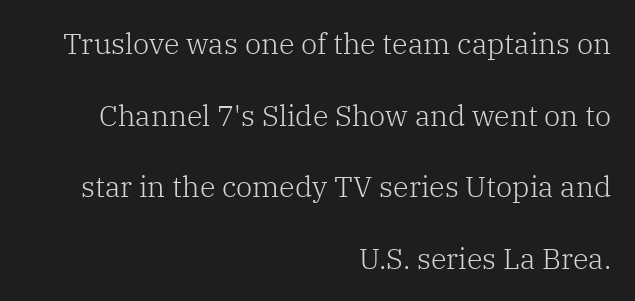
Typographically, this falls in the serif category. A typesetter would call this leading open, well beyond the default. Character widths vary here, with narrow letters taking less room than wide ones. The paragraph shown leans on its right margin.
